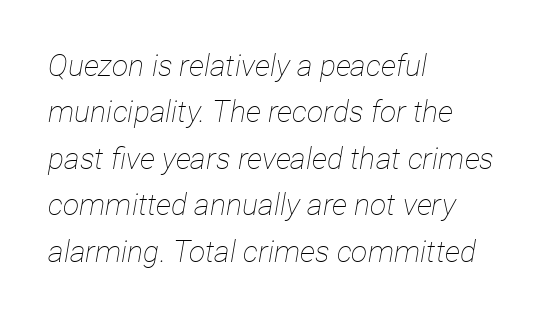
Q: Is the text bold? A: No.
Q: Is the text italic (slanted)? A: Yes, it leans right by about 12 degrees.
Q: Is the text underlined? A: No.
Q: How is the paragraph aligned? A: Left-aligned.
Q: Is the spacing between letters normal or unusually wide? A: Normal.
Q: Is the spacing between lines tight, normal or loose? A: Normal.
Q: Width (condensed, normal, or wide)? A: Condensed.
Q: Stroke contrast? A: Low.
Q: x-height? A: Medium.
Q: Monospaced? A: No.
